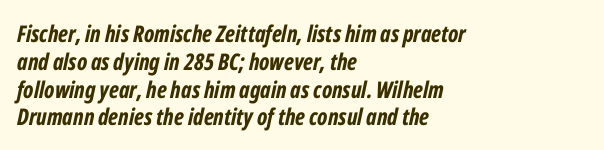
Q: Is the text bold? A: Yes.
Q: Is the text italic (slanted)? A: Yes, it leans right by about 12 degrees.
Q: Is the text underlined? A: No.
Q: How is the paragraph aligned? A: Left-aligned.
Q: Is the spacing between letters normal or unusually wide? A: Normal.
